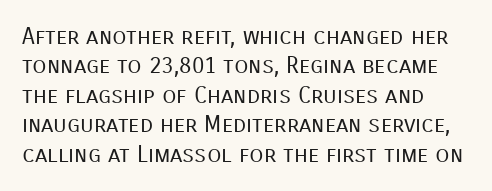
Q: Is the text bold? A: No.
Q: Is the text italic (slanted)? A: No, it is upright.
Q: Is the text underlined? A: No.
Q: How is the paragraph aligned? A: Left-aligned.
Q: Is the spacing between letters normal or unusually wide? A: Normal.
Q: Is the spacing between lines tight, normal or loose? A: Normal.
